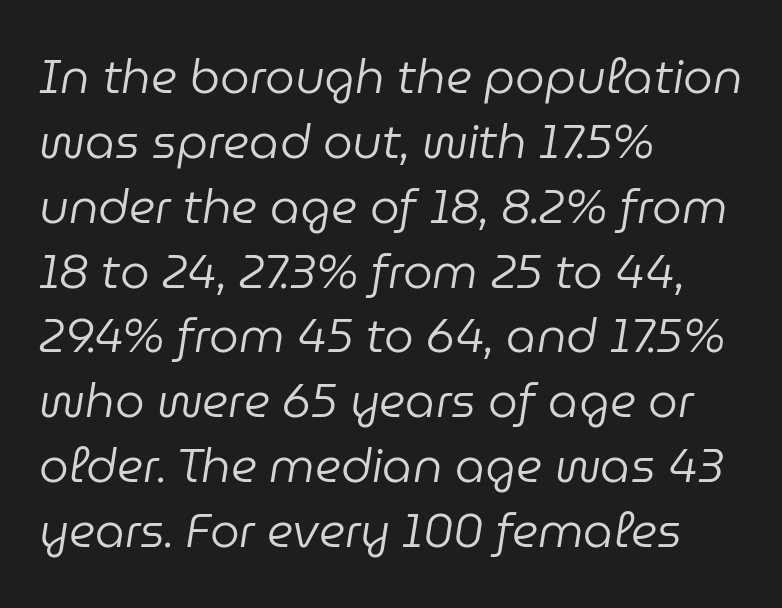
The image shows 47 px regular-weight type, italic (leaning right); set left-aligned, normal line spacing (1.38x), normal letter spacing, not underlined; low stroke contrast and a medium x-height.
